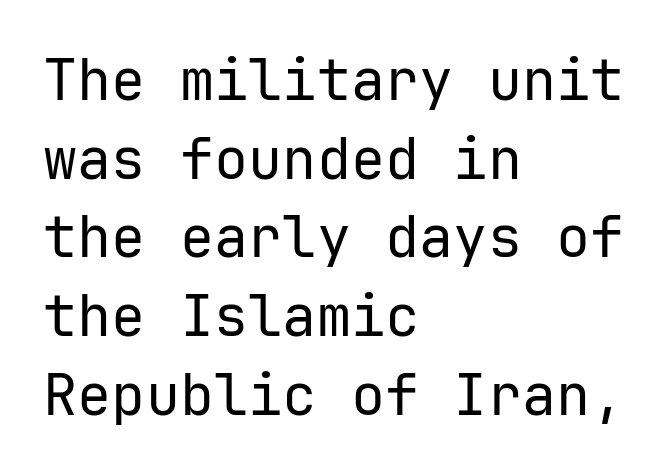
{"serif": "no", "italic": "no", "bold": "no", "weight": "regular", "width": "normal", "stroke_contrast": "low", "x_height": "medium", "monospaced": "yes", "underline": "no", "align": "left", "line_spacing": "normal", "line_spacing_ratio": 1.38, "letter_spacing": "normal", "letter_spacing_em": 0.0, "glyph_px": 57}
